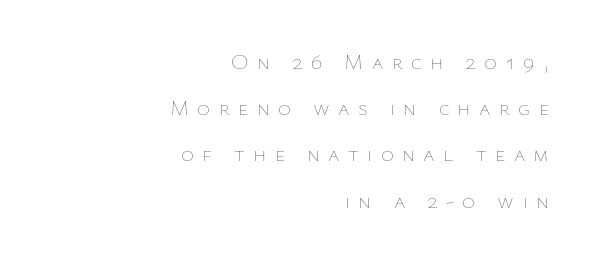
The image shows 22 px text type, upright; set right-aligned, loose line spacing (2.1x), unusually wide letter spacing (+0.38 em), not underlined.
